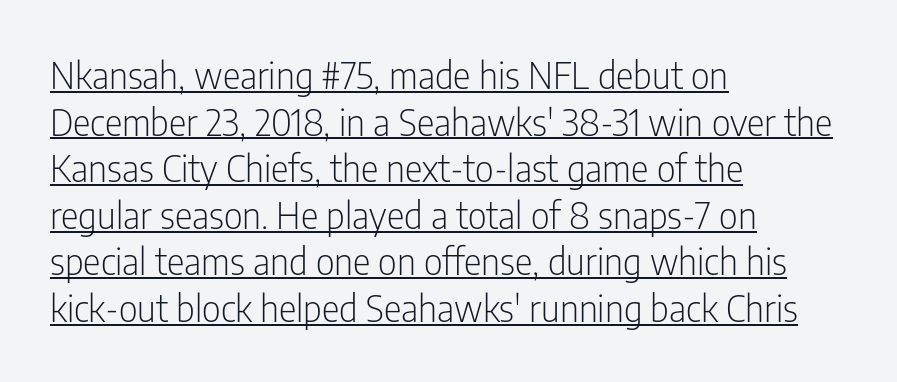
The image shows 37 px light, condensed sans-serif type, upright; set left-aligned, normal line spacing (1.26x), normal letter spacing, underlined; low stroke contrast and a medium x-height.
